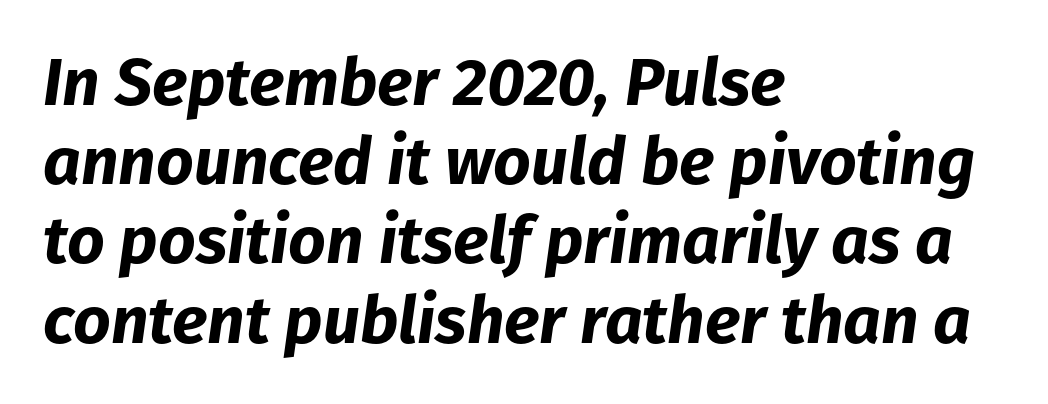
Q: Is the text bold? A: Yes.
Q: Is the text italic (slanted)? A: Yes, it leans right by about 8 degrees.
Q: Is the text underlined? A: No.
Q: How is the paragraph aligned? A: Left-aligned.
Q: Is the spacing between letters normal or unusually wide? A: Normal.
Q: Width (condensed, normal, or wide)? A: Normal.
Q: Stroke contrast? A: Low.
Q: x-height? A: Medium.
Q: Monospaced? A: No.
